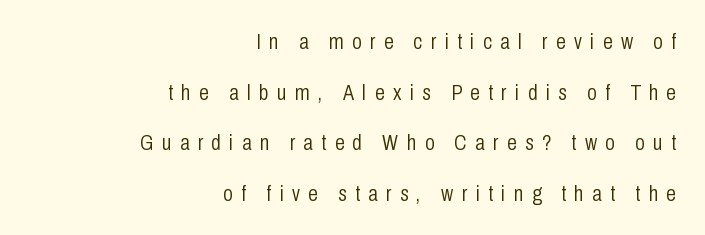
The image shows 22 px text type, upright; set right-aligned, loose line spacing (2.3x), unusually wide letter spacing (+0.38 em), not underlined.
